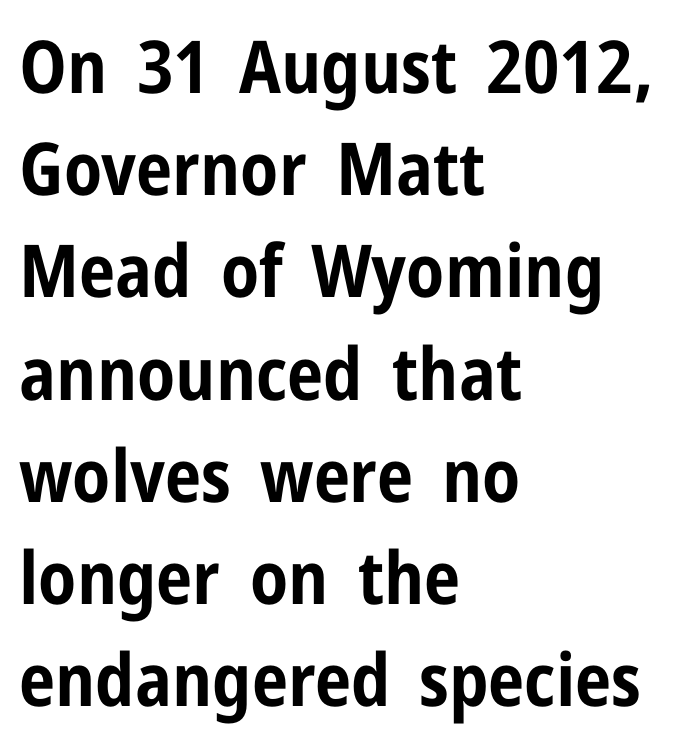
Q: Is the text bold? A: Yes.
Q: Is the text italic (slanted)? A: No, it is upright.
Q: Is the typeface a serif or a sans-serif typeface? A: Sans-serif.
Q: Is the text underlined? A: No.
Q: How is the paragraph aligned? A: Left-aligned.
Q: Is the spacing between letters normal or unusually wide? A: Normal.
Q: Is the spacing between lines tight, normal or loose? A: Normal.
Q: Width (condensed, normal, or wide)? A: Condensed.
Q: Stroke contrast? A: Low.
Q: x-height? A: Medium.
Q: Monospaced? A: No.
